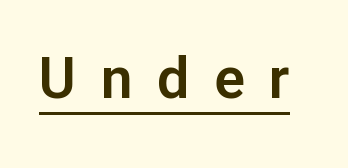
{"serif": "no", "italic": "no", "width": "normal", "stroke_contrast": "low", "x_height": "medium", "monospaced": "no", "underline": "yes", "letter_spacing": "wide", "letter_spacing_em": 0.43, "glyph_px": 57}
